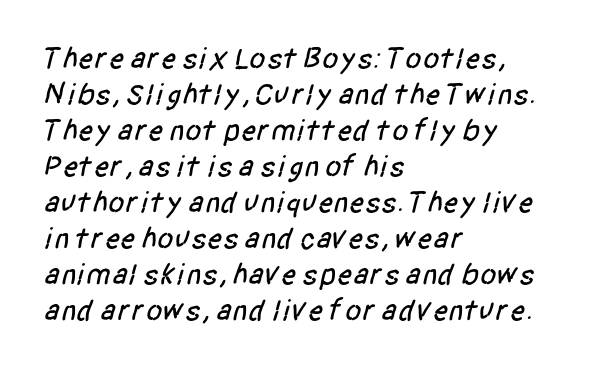
The image shows 30 px condensed sans-serif type; set left-aligned, line spacing 1.2x, normal letter spacing, not underlined; low stroke contrast and a large x-height.
